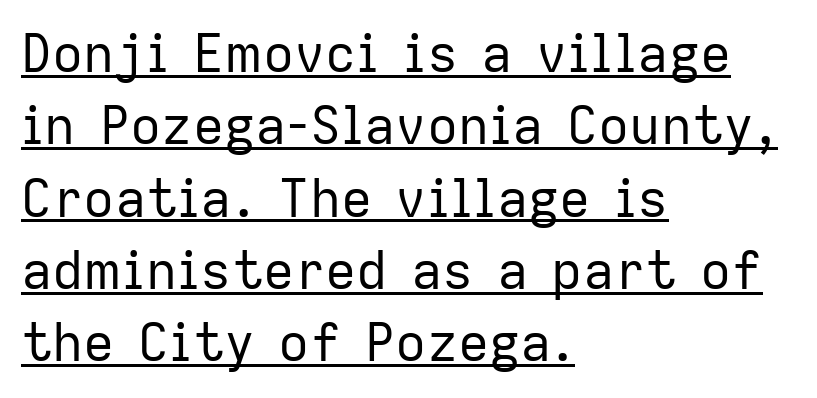
{"serif": "no", "italic": "no", "bold": "no", "weight": "regular", "width": "normal", "stroke_contrast": "low", "x_height": "medium", "monospaced": "no", "underline": "yes", "align": "left", "line_spacing": "normal", "line_spacing_ratio": 1.39, "letter_spacing": "normal", "letter_spacing_em": 0.0, "glyph_px": 52}
